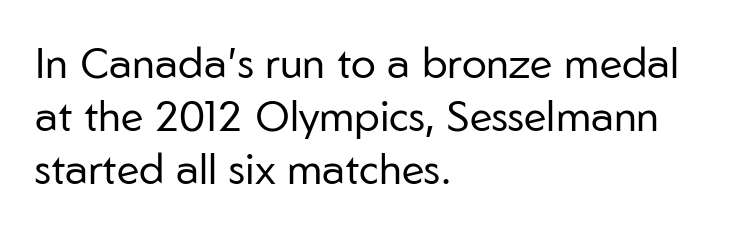
The image shows 42 px regular-weight sans-serif type, upright; set left-aligned, normal line spacing (1.26x), normal letter spacing, not underlined; low stroke contrast and a medium x-height.
